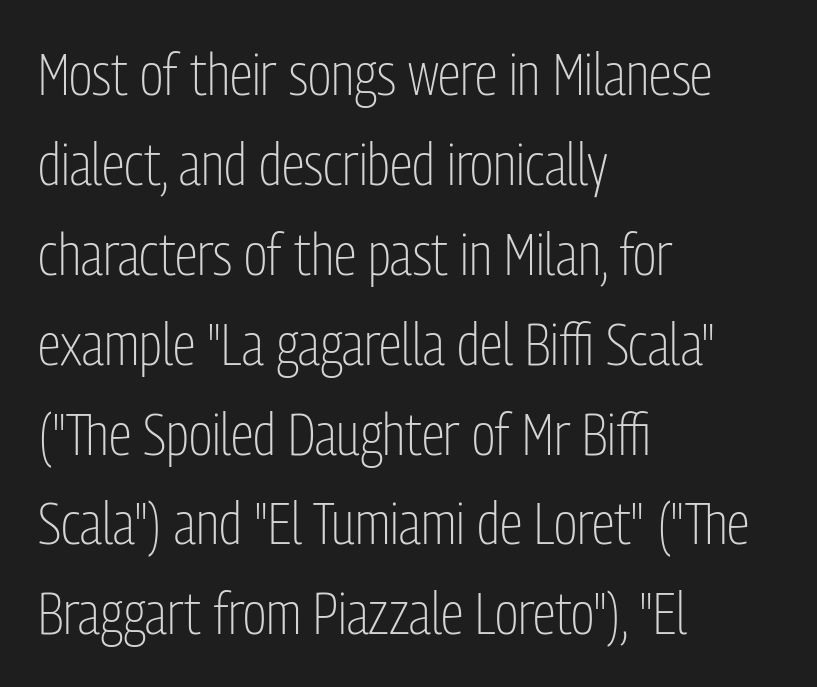
{"serif": "no", "italic": "no", "bold": "no", "weight": "light", "width": "condensed", "stroke_contrast": "low", "x_height": "medium", "monospaced": "no", "underline": "no", "align": "left", "line_spacing": "normal", "line_spacing_ratio": 1.55, "letter_spacing": "normal", "letter_spacing_em": 0.0, "glyph_px": 58}
